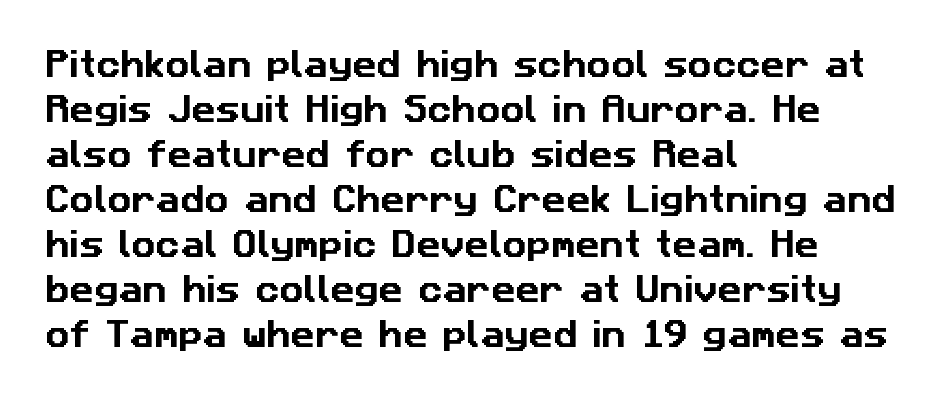
Q: Is the typeface a serif or a sans-serif typeface? A: Sans-serif.
Q: Is the text underlined? A: No.
Q: How is the paragraph aligned? A: Left-aligned.
Q: Is the spacing between letters normal or unusually wide? A: Normal.
Q: Is the spacing between lines tight, normal or loose? A: Normal.
Q: Width (condensed, normal, or wide)? A: Normal.
Q: Stroke contrast? A: Low.
Q: x-height? A: Medium.
Q: Monospaced? A: No.
